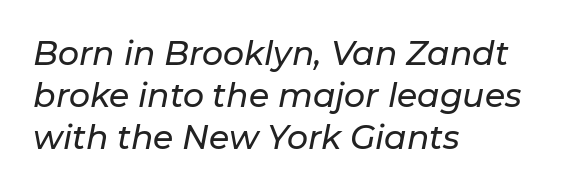
The image shows 33 px text type, italic (leaning right); set left-aligned, normal line spacing (1.27x), normal letter spacing, not underlined; low stroke contrast and a medium x-height.
